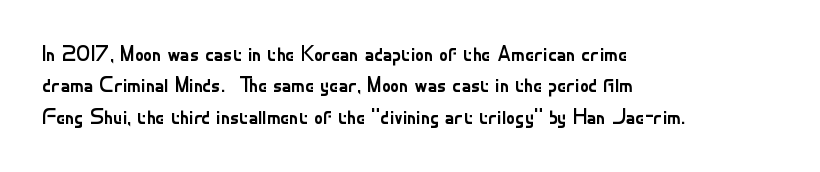
The line-height multiplier appears to be the usual default. The ragged edge is on the right, which tells us the setting is flush left. A typesetter would mark this as roman, not italic. This sample uses plain, unmodified letter spacing. No letter is thick-stroked: the sample isn't bold.
